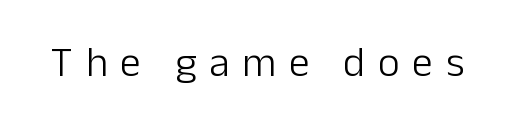
{"serif": "no", "italic": "no", "bold": "no", "weight": "light", "width": "normal", "stroke_contrast": "low", "x_height": "medium", "monospaced": "no", "underline": "no", "letter_spacing": "wide", "letter_spacing_em": 0.3, "glyph_px": 42}
